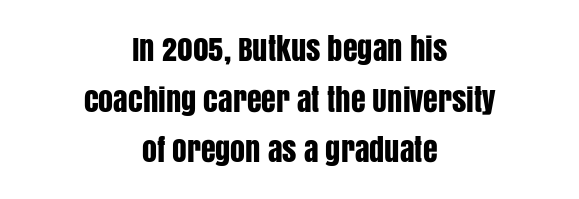
Q: Is the text italic (slanted)? A: No, it is upright.
Q: Is the typeface a serif or a sans-serif typeface? A: Sans-serif.
Q: Is the text underlined? A: No.
Q: How is the paragraph aligned? A: Centered.
Q: Is the spacing between letters normal or unusually wide? A: Normal.
Q: Is the spacing between lines tight, normal or loose? A: Normal.
Q: Width (condensed, normal, or wide)? A: Condensed.
Q: Stroke contrast? A: Low.
Q: x-height? A: Large.
Q: Monospaced? A: No.
